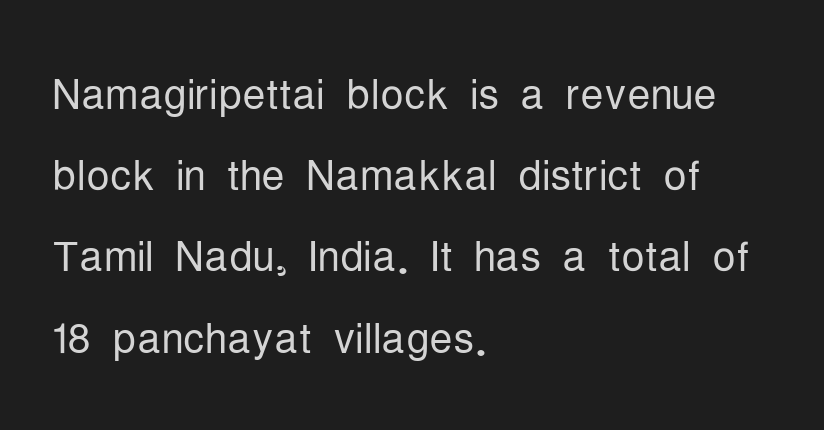
{"serif": "no", "italic": "no", "bold": "no", "weight": "light", "width": "condensed", "stroke_contrast": "low", "x_height": "medium", "monospaced": "no", "underline": "no", "align": "left", "line_spacing": "normal", "line_spacing_ratio": 1.4, "letter_spacing": "normal", "letter_spacing_em": 0.0, "glyph_px": 58}
